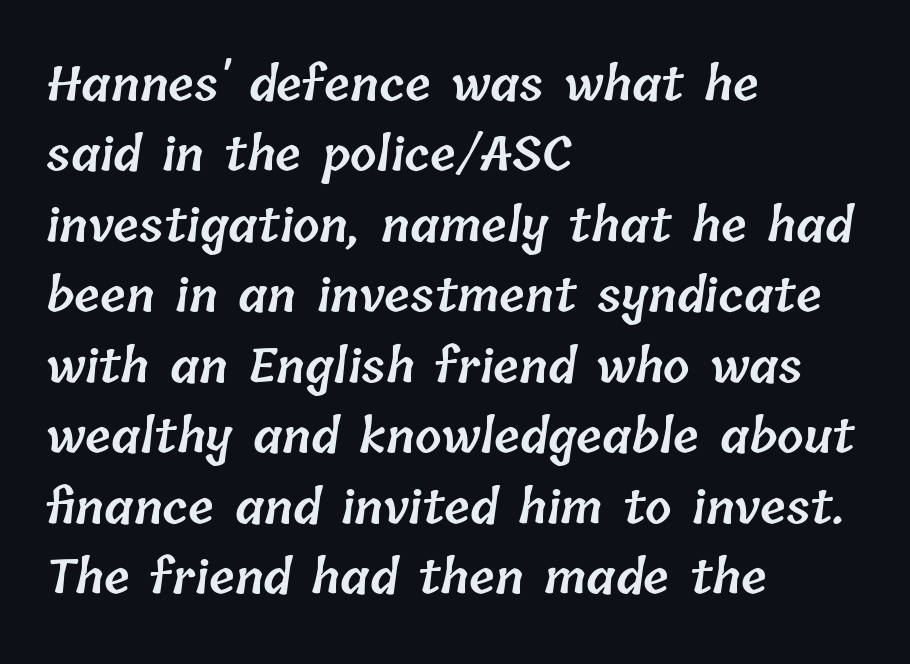
{"bold": "semi", "weight": "semibold", "width": "normal", "stroke_contrast": "low", "x_height": "medium", "monospaced": "no", "underline": "no", "align": "left", "line_spacing": "normal", "line_spacing_ratio": 1.5, "letter_spacing": "normal", "letter_spacing_em": 0.0, "glyph_px": 47}
